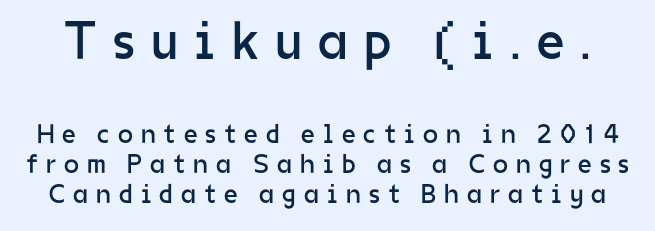
The image shows 54 px regular-weight sans-serif type, upright; set tight line spacing (1.11x), unusually wide letter spacing (+0.3 em), not underlined; the first (top) block is 2.0x larger; low stroke contrast and a medium x-height.
